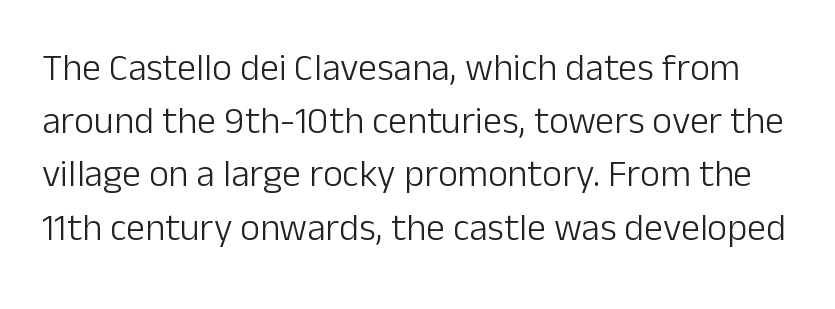
Q: Is the text bold? A: No.
Q: Is the text italic (slanted)? A: No, it is upright.
Q: Is the typeface a serif or a sans-serif typeface? A: Sans-serif.
Q: Is the text underlined? A: No.
Q: Is the spacing between letters normal or unusually wide? A: Normal.
Q: Is the spacing between lines tight, normal or loose? A: Normal.
Q: Width (condensed, normal, or wide)? A: Normal.
Q: Stroke contrast? A: Low.
Q: x-height? A: Medium.
Q: Monospaced? A: No.
